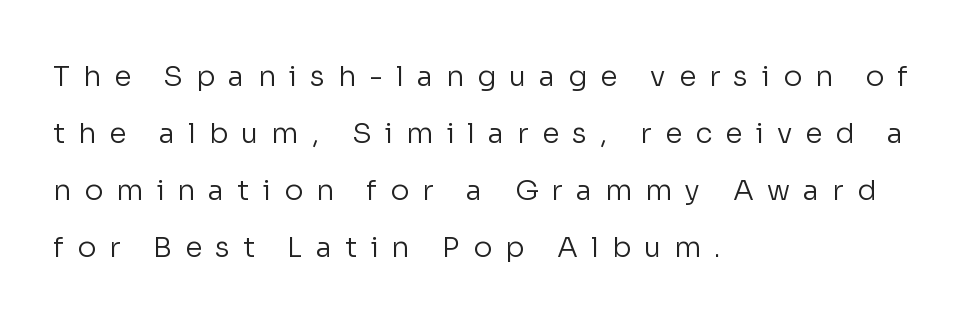
Q: Is the text bold? A: No.
Q: Is the text italic (slanted)? A: No, it is upright.
Q: Is the typeface a serif or a sans-serif typeface? A: Sans-serif.
Q: Is the text underlined? A: No.
Q: How is the paragraph aligned? A: Left-aligned.
Q: Is the spacing between letters normal or unusually wide? A: Unusually wide.
Q: Is the spacing between lines tight, normal or loose? A: Loose.
Q: Width (condensed, normal, or wide)? A: Normal.
Q: Stroke contrast? A: Low.
Q: x-height? A: Medium.
Q: Monospaced? A: No.
